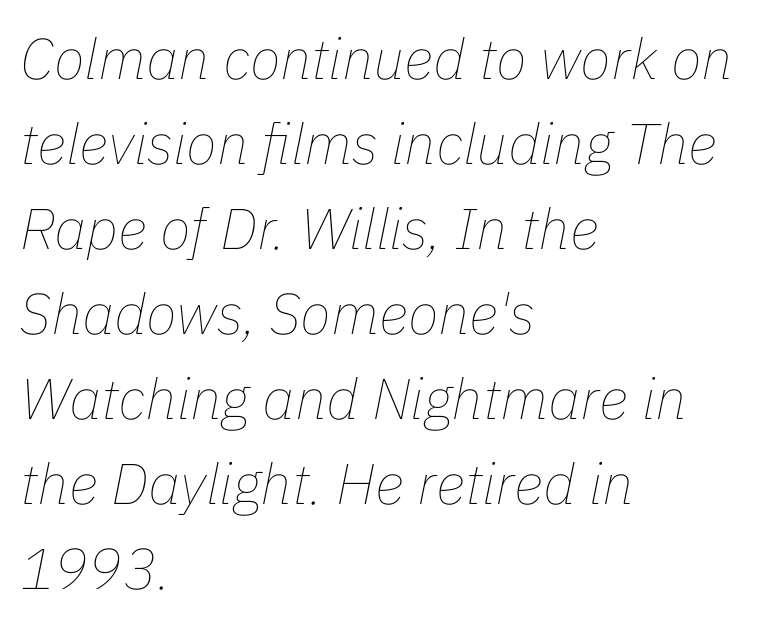
Type without underlining. The passage shown is not bold in any degree. These lines keep a tight, regular rhythm from letter to letter. Designer's note — italics engaged. The letters advance in unequal steps, a hallmark of proportional type. Notice how the passage keeps a crisp vertical edge on the left only.
